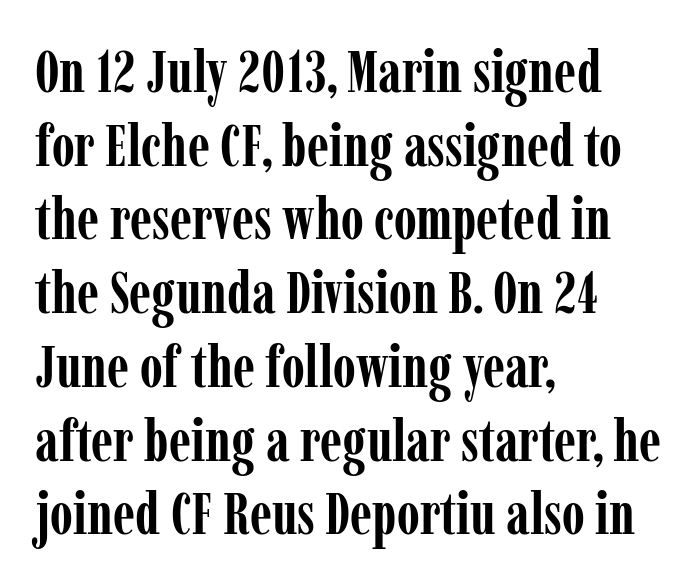
Q: Is the text bold? A: Yes.
Q: Is the text italic (slanted)? A: No, it is upright.
Q: Is the typeface a serif or a sans-serif typeface? A: Serif.
Q: Is the text underlined? A: No.
Q: How is the paragraph aligned? A: Left-aligned.
Q: Is the spacing between letters normal or unusually wide? A: Normal.
Q: Is the spacing between lines tight, normal or loose? A: Normal.
Q: Width (condensed, normal, or wide)? A: Condensed.
Q: Stroke contrast? A: Low.
Q: x-height? A: Medium.
Q: Monospaced? A: No.
